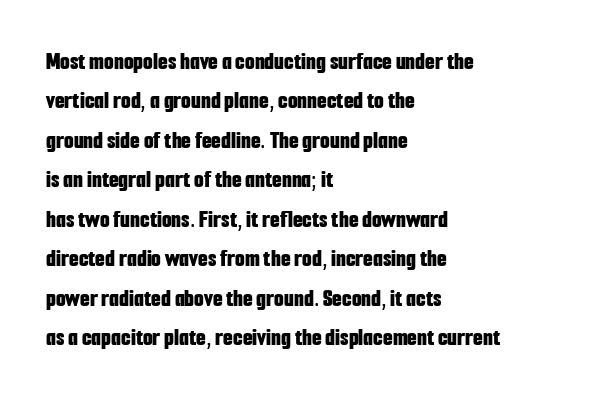
The image shows 25 px bold type, upright; set left-aligned, normal line spacing (1.58x), normal letter spacing, not underlined.
